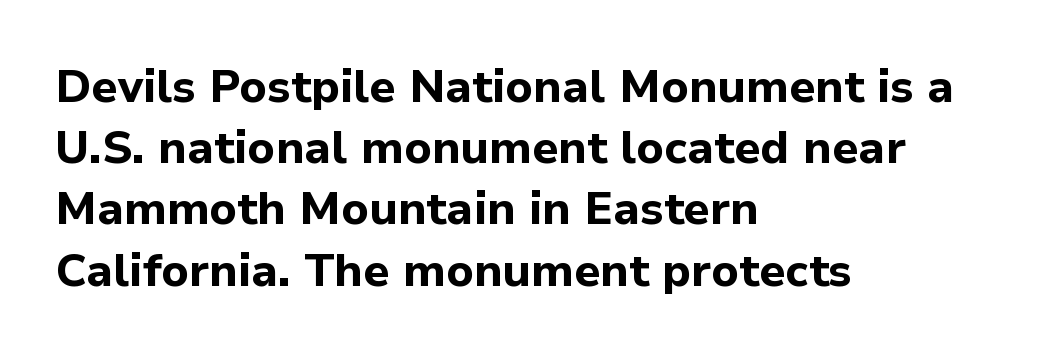
{"serif": "no", "italic": "no", "bold": "yes", "weight": "bold", "width": "normal", "stroke_contrast": "low", "x_height": "medium", "monospaced": "no", "underline": "no", "align": "left", "line_spacing": "normal", "line_spacing_ratio": 1.33, "letter_spacing": "normal", "letter_spacing_em": 0.0, "glyph_px": 46}
